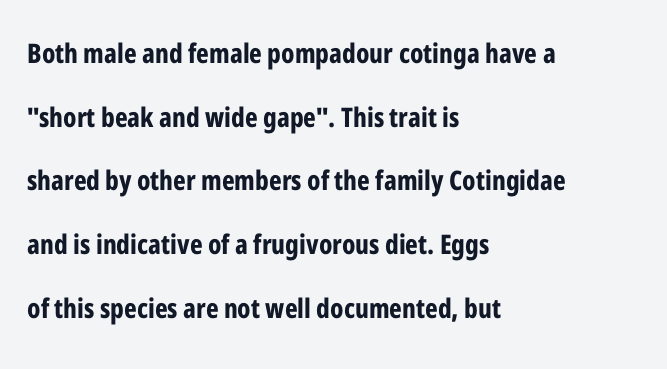
The ragged edge is on the right, which tells us the setting is flush left. Do the letters lean? They stand straight. Does the leading feel generous? Absolutely, it's lavish. Look at the tracking — it's just the regular setting, nothing added.
